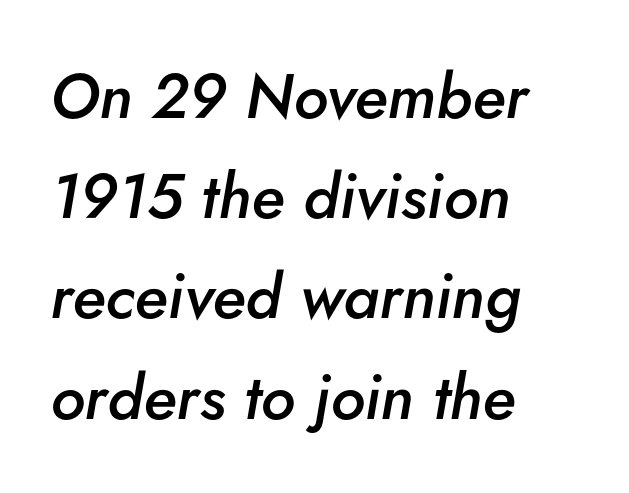
Just letters on the line, the space beneath them empty. The rendering uses a moderate line-height, typical for paragraphs. The passage shown leans; its letterforms are oblique. Leftover space on each line is placed entirely after the last word. The face used here is proportionally spaced, like ordinary book or web type.
